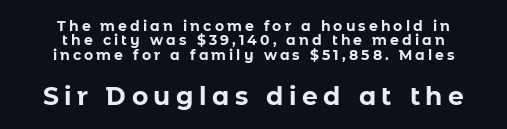
Notice how the stems are strictly vertical — no italics here. The horizontal fit of the characters is loose and conspicuously gappy. Line spacing here is tight. Check under the words: just untouched page.
